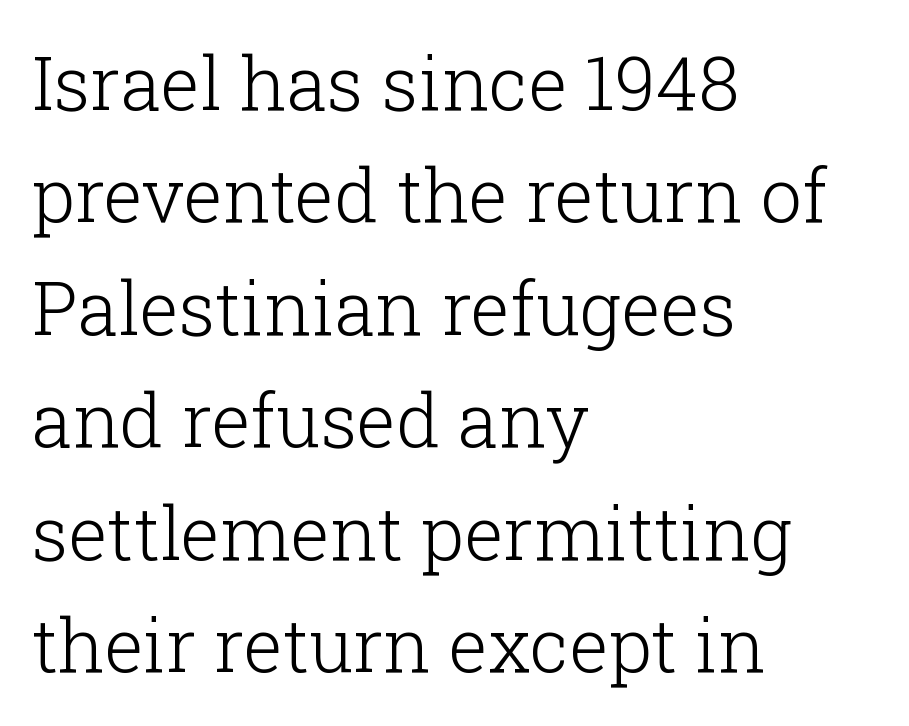
The image shows 74 px light serif type, upright; set left-aligned, normal line spacing (1.52x), normal letter spacing, not underlined; low stroke contrast and a medium x-height.
